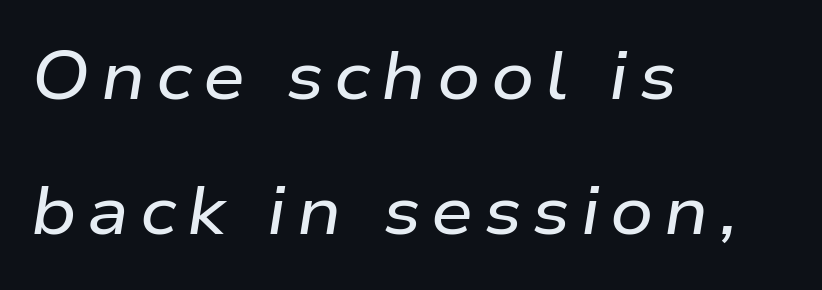
Which margin do the lines hug? The left one — the right edge is uneven. Rows of type keep a wide berth in the vertical direction. Note the varied advance widths — an 'i' is clearly narrower than an 'm'. Is the type slanted? Yes — the strokes lean at a clear angle.
